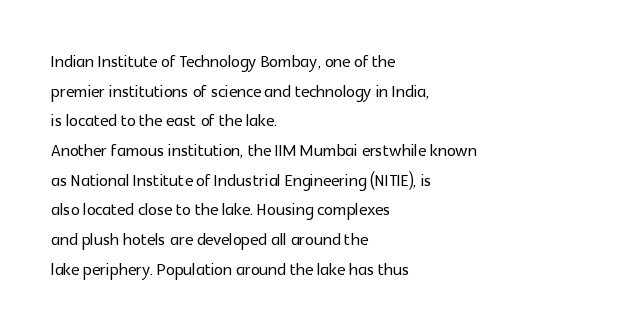
{"italic": "no", "underline": "no", "align": "left", "line_spacing": "normal", "line_spacing_ratio": 1.35, "letter_spacing": "normal", "letter_spacing_em": 0.0, "glyph_px": 22}
